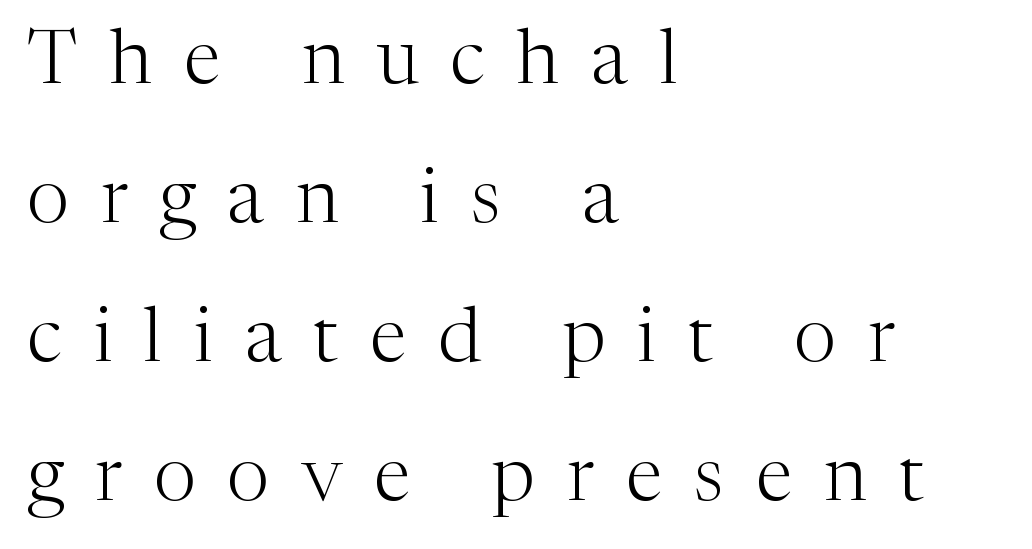
The rendering anchors every line to the left-hand side. Descenders are the only things crossing below the line. Think of a printed novel: that variable character pitch is what you see here. The strokes carry an ordinary text weight at most. Notice how the stems are strictly vertical — no italics here. Serifs: yes, visible at the terminals of the letterforms.
